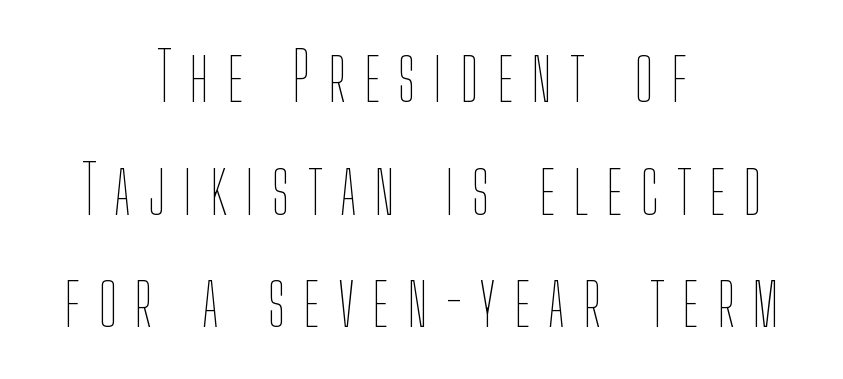
Q: Is the text bold? A: No.
Q: Is the text italic (slanted)? A: No, it is upright.
Q: Is the text underlined? A: No.
Q: How is the paragraph aligned? A: Centered.
Q: Is the spacing between letters normal or unusually wide? A: Unusually wide.
Q: Is the spacing between lines tight, normal or loose? A: Normal.
Q: Width (condensed, normal, or wide)? A: Condensed.
Q: Stroke contrast? A: Low.
Q: x-height? A: Medium.
Q: Monospaced? A: No.
